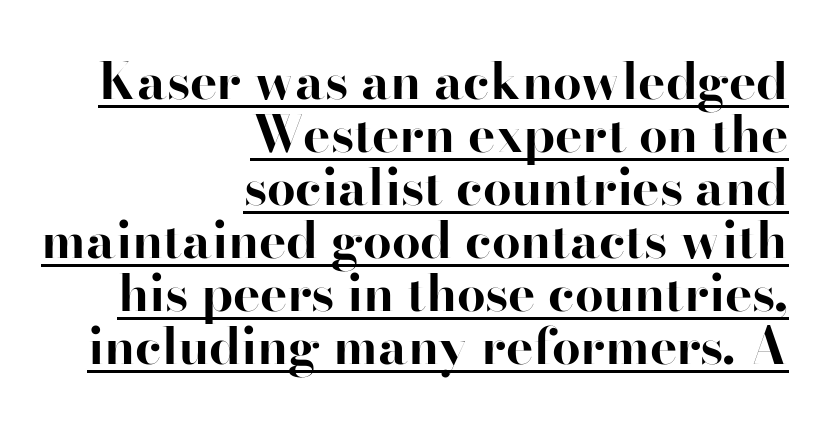
The rendering uses the underline text-decoration. These lines stack with their right ends in a neat column. Inter-character spacing is left at the font's built-in metrics. The leading is snug, giving the passage a crowded texture.
